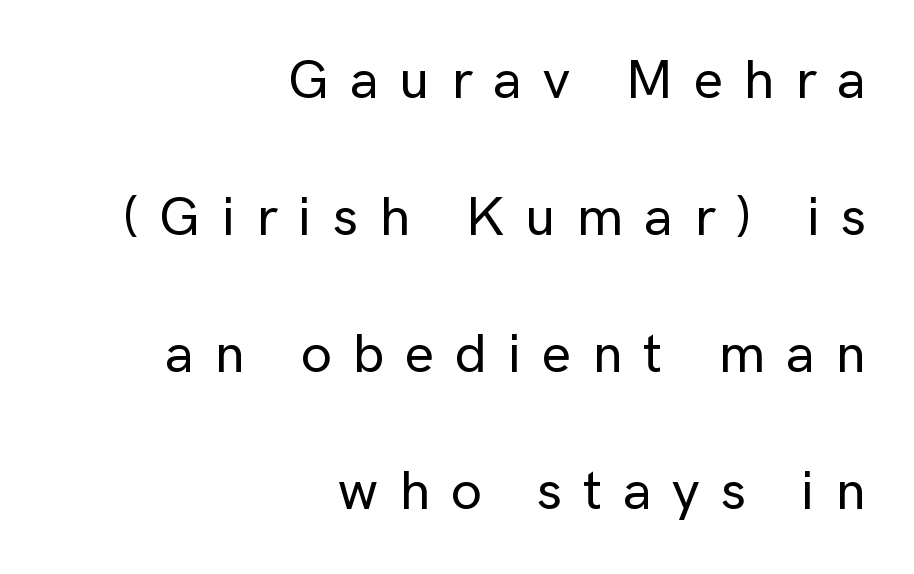
Q: Is the text italic (slanted)? A: No, it is upright.
Q: Is the typeface a serif or a sans-serif typeface? A: Sans-serif.
Q: Is the text underlined? A: No.
Q: How is the paragraph aligned? A: Right-aligned.
Q: Is the spacing between letters normal or unusually wide? A: Unusually wide.
Q: Is the spacing between lines tight, normal or loose? A: Loose.
Q: Width (condensed, normal, or wide)? A: Normal.
Q: Stroke contrast? A: Low.
Q: x-height? A: Medium.
Q: Monospaced? A: No.
